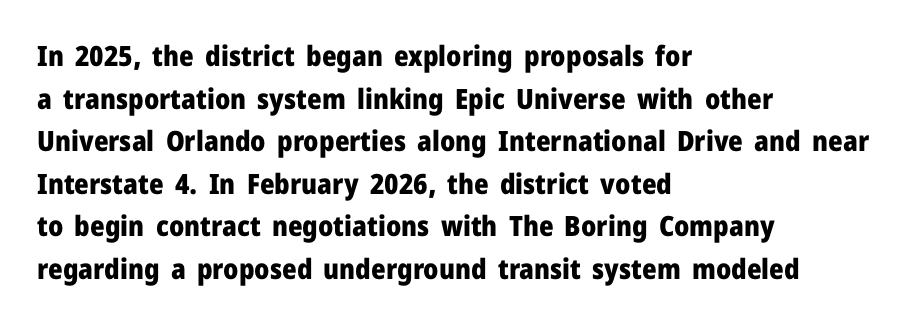
This sample uses an upright cut, with every glyph sitting square on the baseline. Typesetter's note: full bold, strokes at maximum text heaviness. The face used here is a sans, in the tradition of grotesques and geometrics. The foot of each line stays bare and open.
